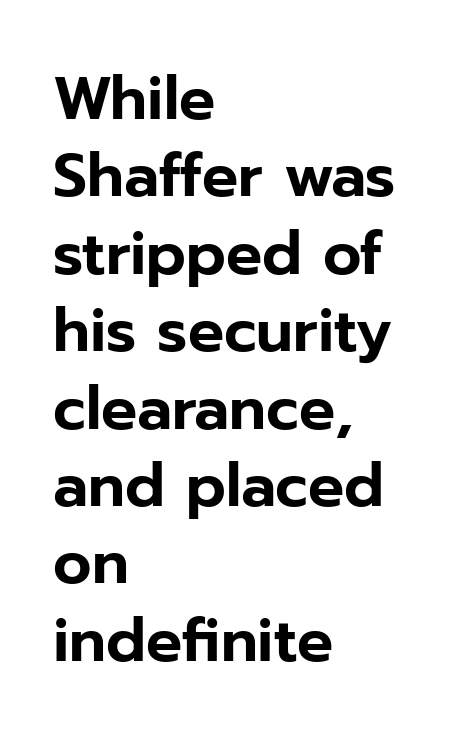
Q: Is the text italic (slanted)? A: No, it is upright.
Q: Is the typeface a serif or a sans-serif typeface? A: Sans-serif.
Q: Is the text underlined? A: No.
Q: How is the paragraph aligned? A: Left-aligned.
Q: Is the spacing between letters normal or unusually wide? A: Normal.
Q: Is the spacing between lines tight, normal or loose? A: Normal.
Q: Width (condensed, normal, or wide)? A: Normal.
Q: Stroke contrast? A: Low.
Q: x-height? A: Medium.
Q: Monospaced? A: No.
